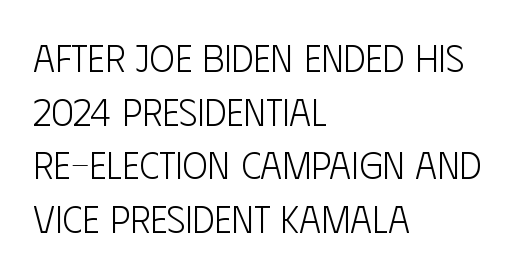
The image shows 38 px light, condensed sans-serif type, upright; set left-aligned, normal line spacing (1.41x), normal letter spacing, not underlined; low stroke contrast and a large x-height.
